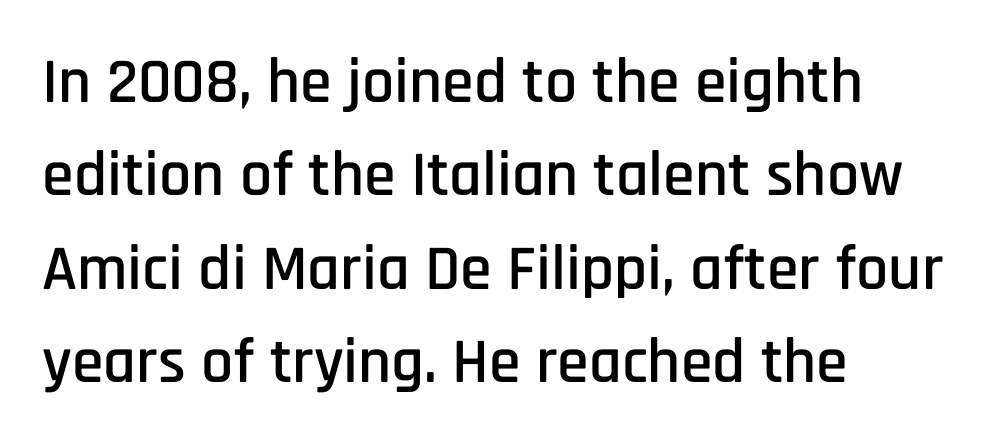
Tracking value appears to be zero — textbook default spacing. Normally led — the rows are evenly, conventionally spaced. Varying glyph widths throughout — classic text-font behaviour. Nobody drew a line under any word here. Font category for this specimen: sans-serif. Does the lettering tilt? It doesn't — this is upright.
